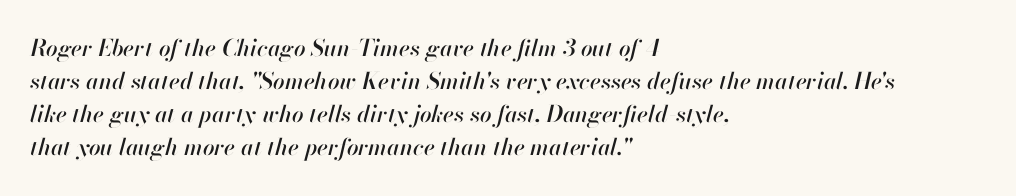
The image shows 23 px text type, italic (leaning right); set left-aligned, normal line spacing (1.44x), normal letter spacing, not underlined.
